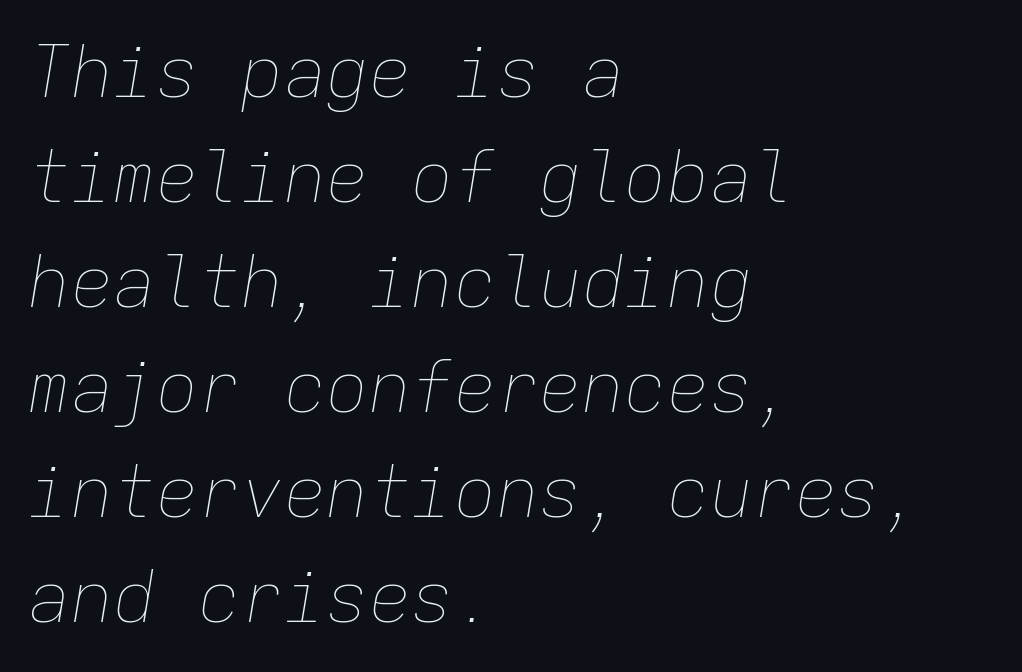
Think of a typewriter: that constant character pitch is what you see here. A typesetter would call this leading conventional body-copy spacing. Vertical stems look standard width or narrower in stroke. Clear beneath every line of the passage.
